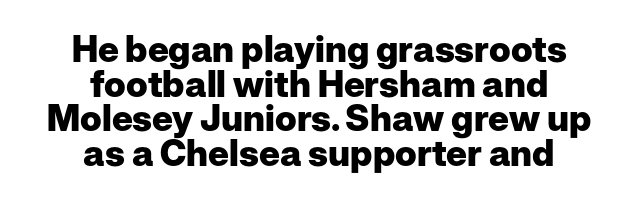
The passage shown stacks its lines with hardly any gap. A typesetter would call this proportional, since set widths differ per character. Words appear dense and cohesive because spacing is normal. Every row of glyphs is offset so its center matches the block's center. Pretty heavy lettering here — definitely bold.
